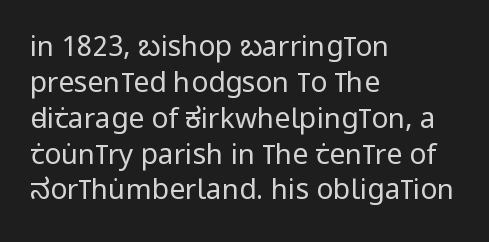
Q: Is the text bold? A: No.
Q: Is the text italic (slanted)? A: No, it is upright.
Q: Is the typeface a serif or a sans-serif typeface? A: Sans-serif.
Q: Is the text underlined? A: No.
Q: How is the paragraph aligned? A: Left-aligned.
Q: Is the spacing between letters normal or unusually wide? A: Normal.
Q: Is the spacing between lines tight, normal or loose? A: Normal.
Q: Width (condensed, normal, or wide)? A: Condensed.
Q: Stroke contrast? A: Low.
Q: x-height? A: Large.
Q: Monospaced? A: No.
